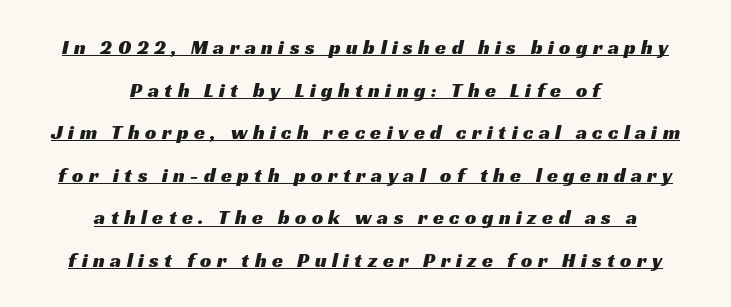
Q: Is the text underlined? A: Yes.
Q: How is the paragraph aligned? A: Centered.
Q: Is the spacing between letters normal or unusually wide? A: Unusually wide.
Q: Is the spacing between lines tight, normal or loose? A: Loose.
